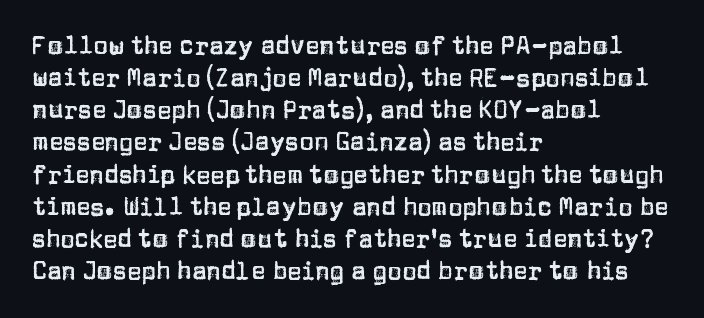
Just letters on the line, the space beneath them empty. Honestly, the row spacing looks completely unremarkable. No italicization has been applied; the sample stays upright. Teacher's note: observe the even left margin — that is flush-left alignment. Glyph-to-glyph distance matches everyday printed text.
